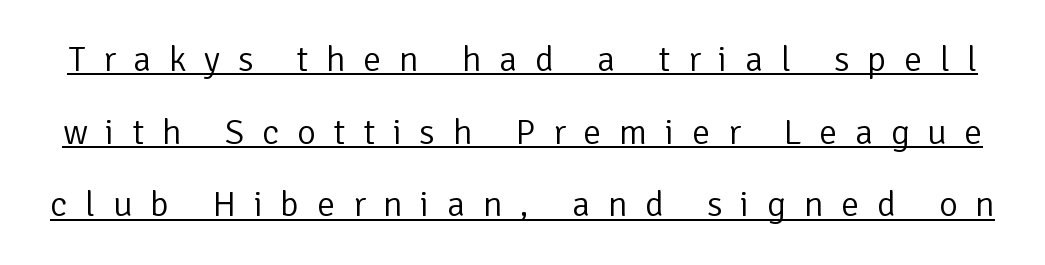
The rendering uses natural spacing where letterforms have individual widths. Glance below the letters and you will spot a drawn line. Posture: vertical. Weight: not bold — regular or lighter. The type family on display is of the sans-serif kind.
